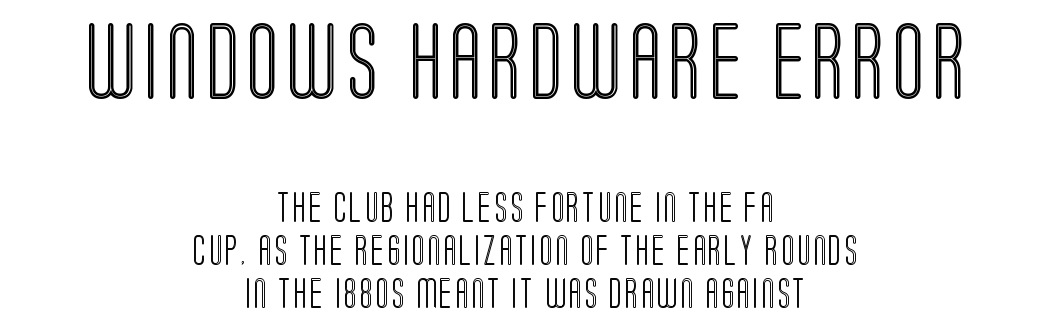
Q: Is the text italic (slanted)? A: No, it is upright.
Q: Is the text underlined? A: No.
Q: How is the paragraph aligned? A: Centered.
Q: Is the spacing between lines tight, normal or loose? A: Normal.
Q: Which block of text is set in a larger size, the first (top) or the second (bottom)? A: The first (top) one.
Q: Width (condensed, normal, or wide)? A: Condensed.
Q: x-height? A: Large.
Q: Monospaced? A: No.
